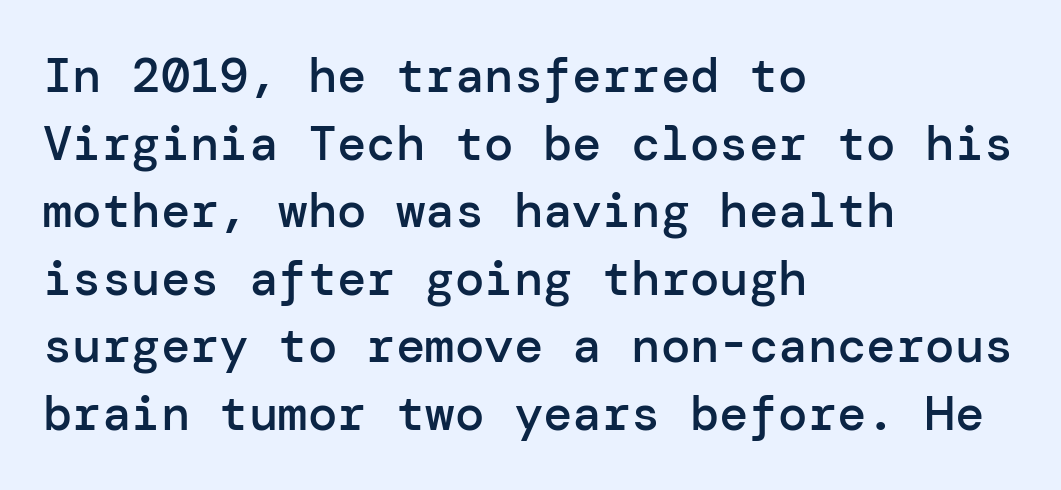
Q: Is the text bold? A: Semi-bold.
Q: Is the text italic (slanted)? A: No, it is upright.
Q: Is the typeface a serif or a sans-serif typeface? A: Sans-serif.
Q: Is the text underlined? A: No.
Q: How is the paragraph aligned? A: Left-aligned.
Q: Is the spacing between letters normal or unusually wide? A: Normal.
Q: Is the spacing between lines tight, normal or loose? A: Normal.
Q: Width (condensed, normal, or wide)? A: Normal.
Q: Stroke contrast? A: Low.
Q: x-height? A: Medium.
